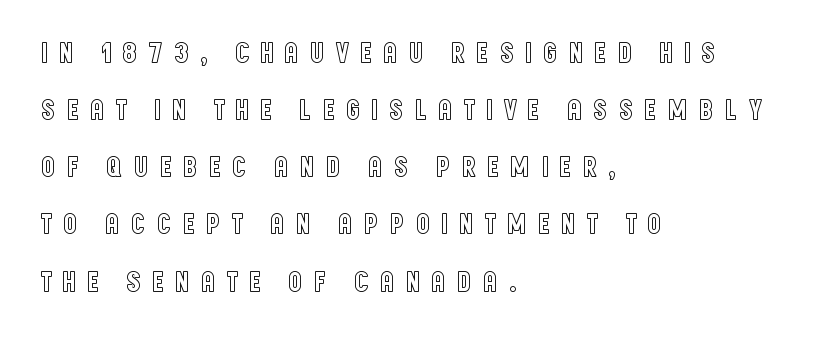
{"italic": "no", "width": "condensed", "x_height": "large", "monospaced": "no", "underline": "no", "align": "left", "line_spacing": "loose", "line_spacing_ratio": 1.97, "letter_spacing": "wide", "letter_spacing_em": 0.35, "glyph_px": 29}
